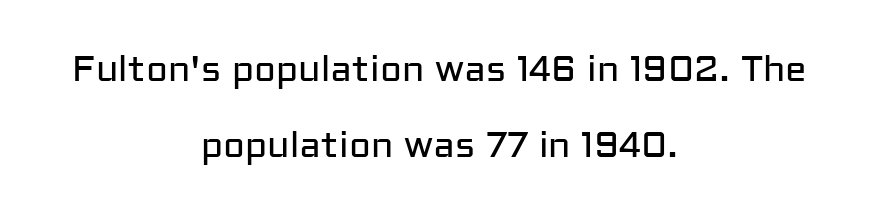
These lines stack symmetrically, like a column narrowing and widening about its center. Every character sits straight up, as roman type does. The zone under the glyphs is completely vacant. A typesetter would call this proportional, since set widths differ per character. Notice the wide empty band between every row — that's loose leading.
